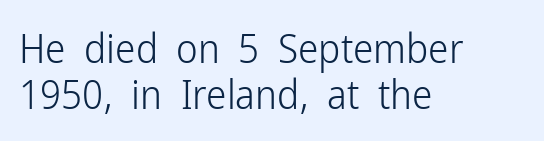
Unmarked baselines from the first word to the last. The lettering stays uniformly vertical, giving the passage a roman look. What's the leading like? Squeezed, with rows nearly overlapping. The face used here is proportionally spaced, like ordinary book or web type.
